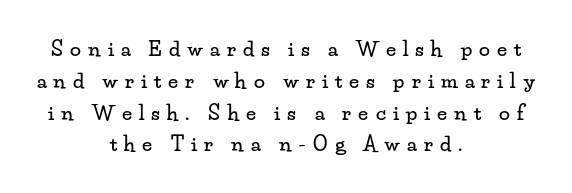
Q: Is the text italic (slanted)? A: No, it is upright.
Q: Is the text underlined? A: No.
Q: How is the paragraph aligned? A: Centered.
Q: Is the spacing between letters normal or unusually wide? A: Unusually wide.
Q: Is the spacing between lines tight, normal or loose? A: Normal.
